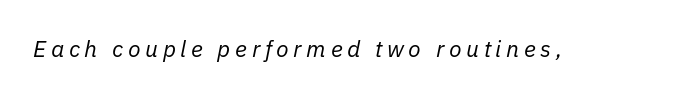
Q: Is the text bold? A: No.
Q: Is the text italic (slanted)? A: Yes, it leans right by about 11 degrees.
Q: Is the text underlined? A: No.
Q: Is the spacing between letters normal or unusually wide? A: Unusually wide.
